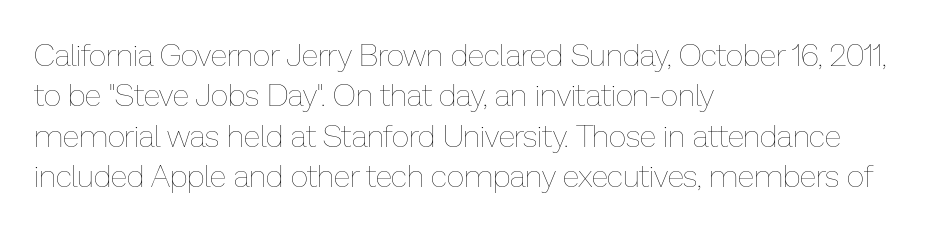
Q: Is the text bold? A: No.
Q: Is the text italic (slanted)? A: No, it is upright.
Q: Is the text underlined? A: No.
Q: How is the paragraph aligned? A: Left-aligned.
Q: Is the spacing between letters normal or unusually wide? A: Normal.
Q: Is the spacing between lines tight, normal or loose? A: Normal.
Q: Width (condensed, normal, or wide)? A: Normal.
Q: Stroke contrast? A: Low.
Q: x-height? A: Medium.
Q: Monospaced? A: No.
